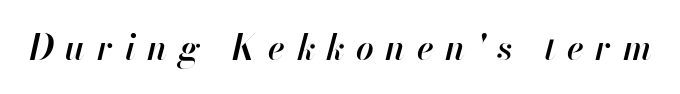
Style check: oblique. Honestly, the letter spacing is so wide it's the main thing you notice. Varying glyph widths throughout — classic text-font behaviour. In terms of weight, the rendering is demibold, just under bold. The words here are not underlined.
